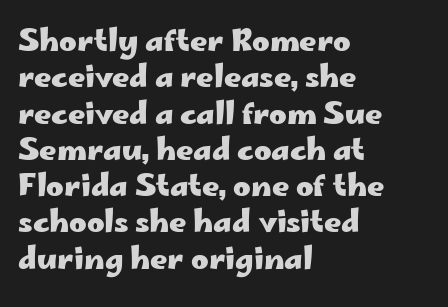
{"serif": "no", "italic": "no", "bold": "yes", "weight": "heavy", "width": "wide", "stroke_contrast": "low", "x_height": "small", "monospaced": "no", "underline": "no", "align": "left", "line_spacing_ratio": 1.21, "letter_spacing": "normal", "letter_spacing_em": 0.0, "glyph_px": 30}
